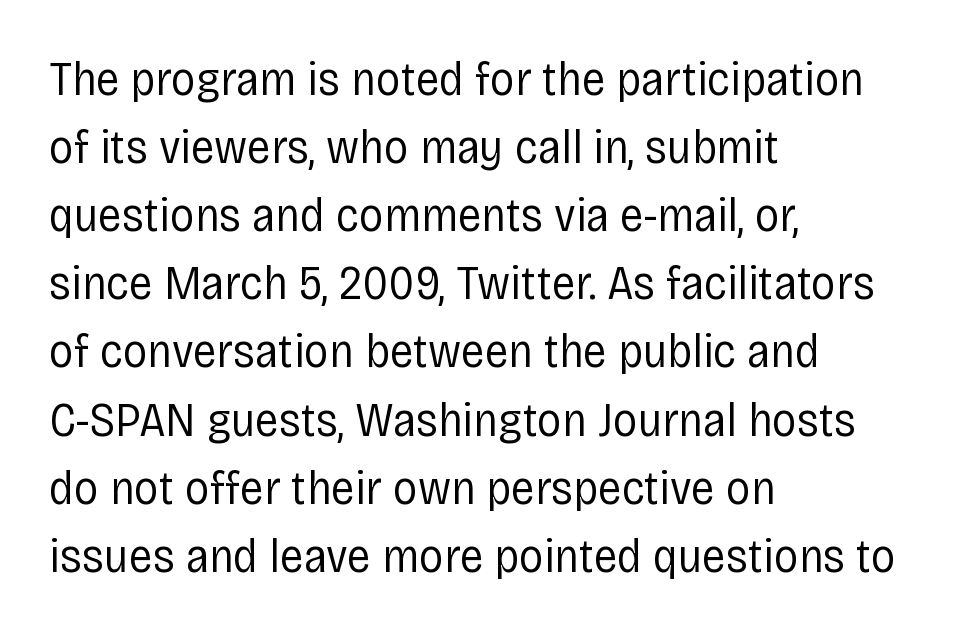
Q: Is the text bold? A: No.
Q: Is the text italic (slanted)? A: No, it is upright.
Q: Is the typeface a serif or a sans-serif typeface? A: Sans-serif.
Q: Is the text underlined? A: No.
Q: How is the paragraph aligned? A: Left-aligned.
Q: Is the spacing between letters normal or unusually wide? A: Normal.
Q: Is the spacing between lines tight, normal or loose? A: Normal.
Q: Width (condensed, normal, or wide)? A: Condensed.
Q: Stroke contrast? A: Low.
Q: x-height? A: Large.
Q: Monospaced? A: No.
